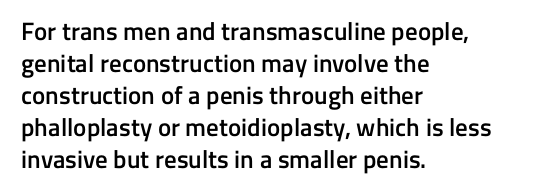
{"italic": "no", "bold": "semi", "underline": "no", "align": "left", "line_spacing": "normal", "line_spacing_ratio": 1.28, "letter_spacing": "normal", "letter_spacing_em": 0.0, "glyph_px": 25}
